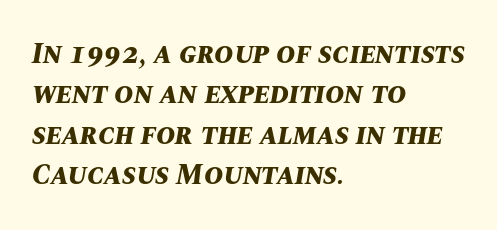
Vertically, the passage feels balanced, rows spaced as you'd expect. The passage shown leans; its letterforms are oblique. In terms of letterspacing, this is plain default setting. Decoration check: the copy has no underline. These lines carry a lot of weight — the face is fully bold.
